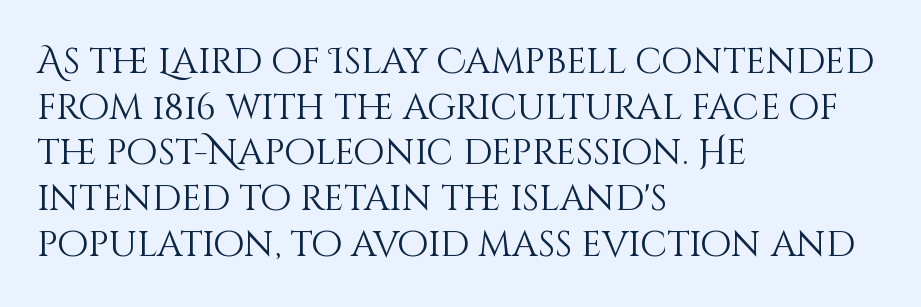
Q: Is the text bold? A: No.
Q: Is the text italic (slanted)? A: No, it is upright.
Q: Is the text underlined? A: No.
Q: How is the paragraph aligned? A: Left-aligned.
Q: Is the spacing between letters normal or unusually wide? A: Normal.
Q: Is the spacing between lines tight, normal or loose? A: Normal.
Q: Width (condensed, normal, or wide)? A: Normal.
Q: Stroke contrast? A: Medium.
Q: x-height? A: Large.
Q: Monospaced? A: No.
